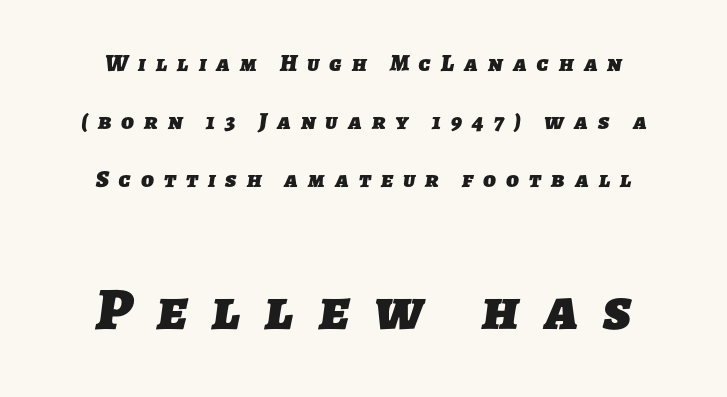
The image shows 60 px heavy sans-serif type; set centered, loose line spacing (2.42x), unusually wide letter spacing (+0.42 em), not underlined; the second (bottom) block is 2.5x larger; low stroke contrast and a medium x-height.
